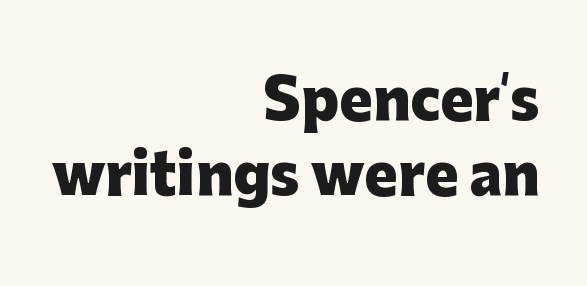
{"serif": "no", "italic": "no", "bold": "yes", "weight": "heavy", "width": "normal", "stroke_contrast": "low", "x_height": "medium", "monospaced": "no", "underline": "no", "align": "right", "line_spacing": "normal", "line_spacing_ratio": 1.37, "letter_spacing": "normal", "letter_spacing_em": 0.0, "glyph_px": 55}
